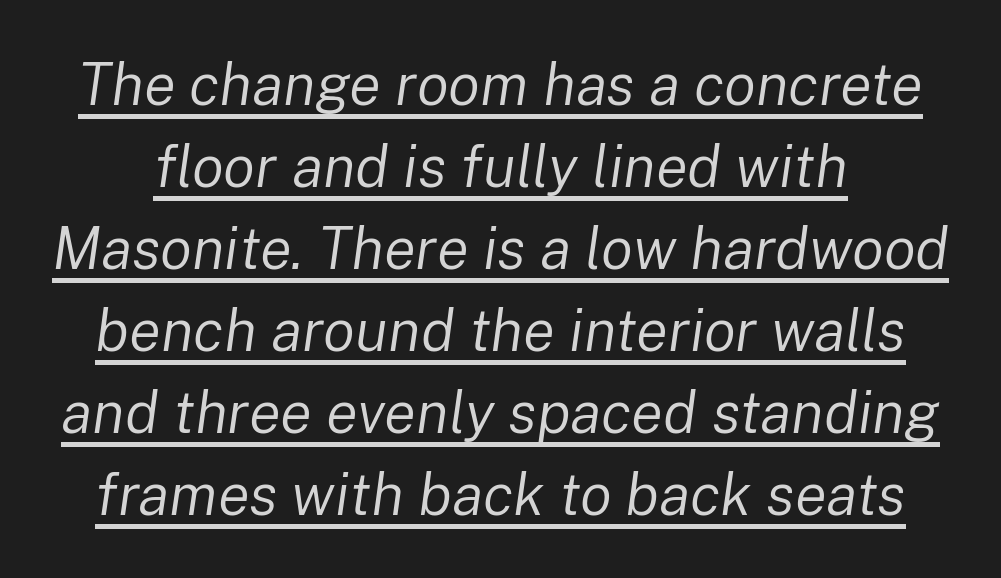
Compared with undecorated copy, this sample adds a rule below the words. The designer left line spacing at the default. The letterforms sit shoulder to shoulder at normal distance. Proportional: the letters do not fall into vertical columns.
